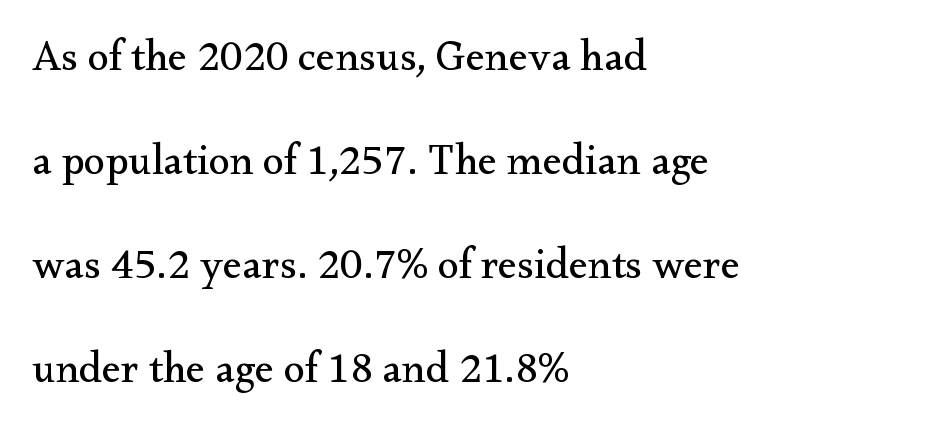
Q: Is the text bold? A: No.
Q: Is the text italic (slanted)? A: No, it is upright.
Q: Is the typeface a serif or a sans-serif typeface? A: Serif.
Q: Is the text underlined? A: No.
Q: How is the paragraph aligned? A: Left-aligned.
Q: Is the spacing between letters normal or unusually wide? A: Normal.
Q: Is the spacing between lines tight, normal or loose? A: Loose.
Q: Width (condensed, normal, or wide)? A: Normal.
Q: Stroke contrast? A: Medium.
Q: x-height? A: Small.
Q: Monospaced? A: No.
